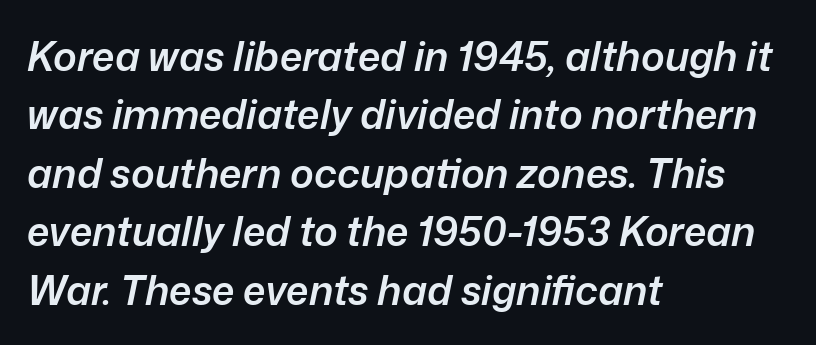
A somewhat darkened texture: the type is semibold rather than bold. Slant detected: the letters are inclined. Line spacing here is normal. Varying glyph widths throughout — classic text-font behaviour.
